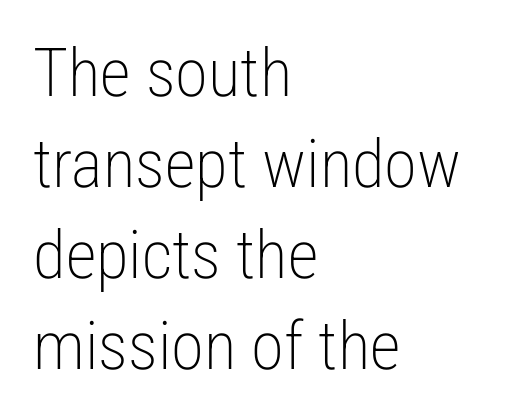
Q: Is the text bold? A: No.
Q: Is the text italic (slanted)? A: No, it is upright.
Q: Is the typeface a serif or a sans-serif typeface? A: Sans-serif.
Q: Is the text underlined? A: No.
Q: How is the paragraph aligned? A: Left-aligned.
Q: Is the spacing between letters normal or unusually wide? A: Normal.
Q: Is the spacing between lines tight, normal or loose? A: Normal.
Q: Width (condensed, normal, or wide)? A: Condensed.
Q: Stroke contrast? A: Low.
Q: x-height? A: Medium.
Q: Monospaced? A: No.
